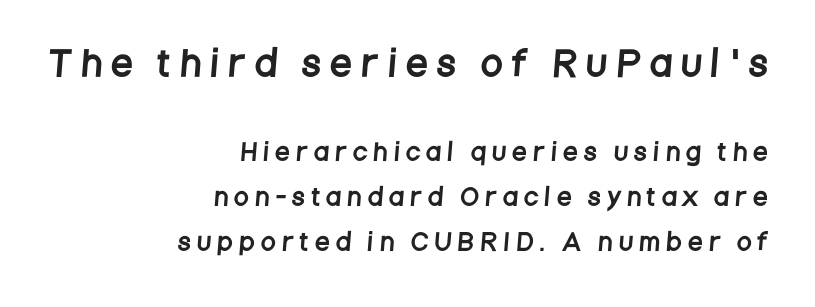
Here the first block reads like a headline and the second like body copy. Is this a sans? Yes — the strokes have no serifs. This sample trades compactness for vertical openness between lines. Think of a printed novel: that variable character pitch is what you see here. Clear beneath every line of the passage. The passage shown has open, widely tracked lettering throughout.
